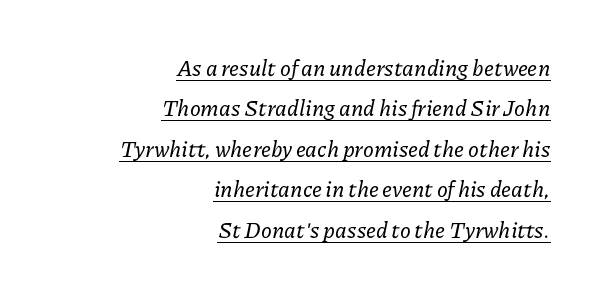
The image shows 22 px text type, italic (leaning right); set right-aligned, line spacing 1.84x, normal letter spacing, underlined.
